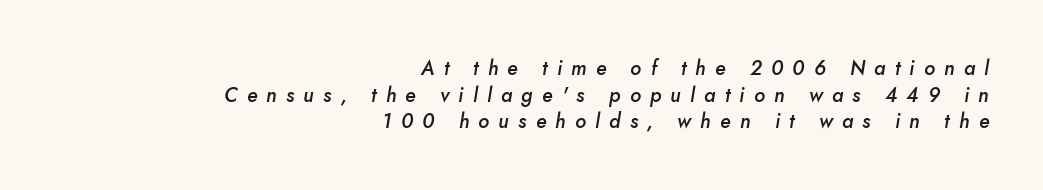
{"italic": "yes", "lean": "right", "slant_degrees": 10, "bold": "semi", "underline": "no", "align": "right", "line_spacing": "normal", "line_spacing_ratio": 1.33, "letter_spacing": "wide", "letter_spacing_em": 0.46, "glyph_px": 20}
